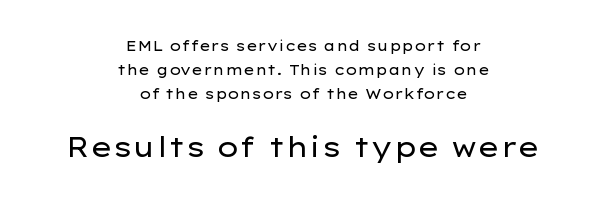
{"italic": "no", "bold": "no", "underline": "no", "align": "center", "line_spacing_ratio": 1.71, "letter_spacing": "normal", "letter_spacing_em": 0.0, "larger_block": "second", "size_ratio": 1.93, "glyph_px": 27}
